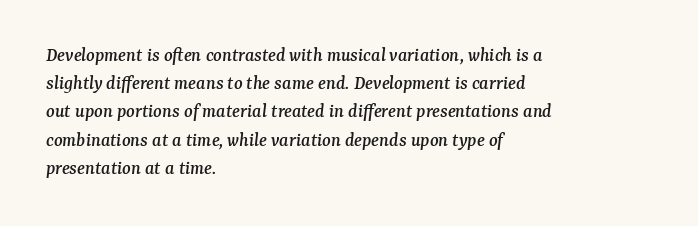
Vertical spacing — default. The rendering applies a slant to the glyphs. Every row of glyphs begins at an identical x-position on the left. A bare baseline throughout the passage. Caption: standard tracking, unaltered.
